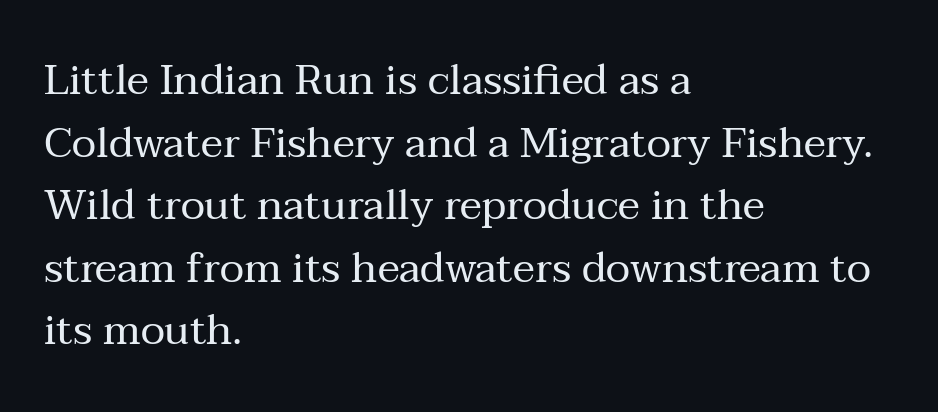
{"serif": "yes", "italic": "no", "bold": "no", "weight": "regular", "width": "normal", "stroke_contrast": "medium", "x_height": "medium", "monospaced": "no", "underline": "no", "align": "left", "line_spacing": "normal", "line_spacing_ratio": 1.49, "letter_spacing": "normal", "letter_spacing_em": 0.0, "glyph_px": 42}
